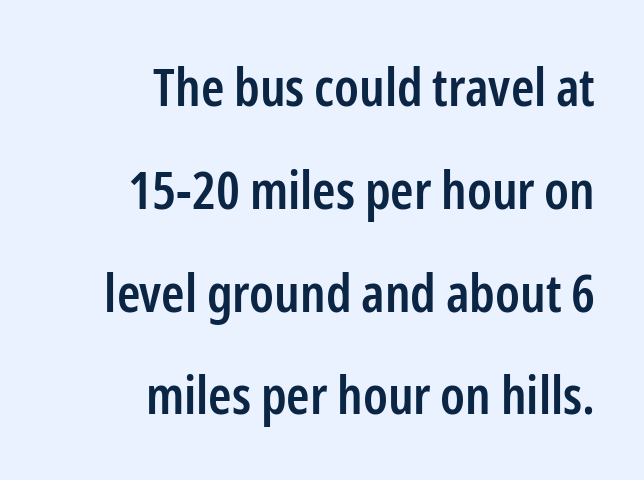
Q: Is the text bold? A: Semi-bold.
Q: Is the text italic (slanted)? A: No, it is upright.
Q: Is the typeface a serif or a sans-serif typeface? A: Sans-serif.
Q: Is the text underlined? A: No.
Q: How is the paragraph aligned? A: Right-aligned.
Q: Is the spacing between letters normal or unusually wide? A: Normal.
Q: Is the spacing between lines tight, normal or loose? A: Loose.
Q: Width (condensed, normal, or wide)? A: Condensed.
Q: Stroke contrast? A: Low.
Q: x-height? A: Medium.
Q: Monospaced? A: No.
